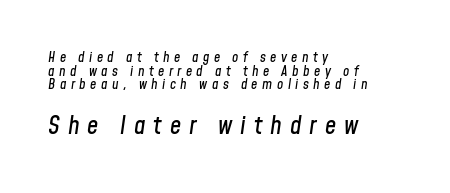
Q: Is the text italic (slanted)? A: Yes, it leans right by about 8 degrees.
Q: Is the text underlined? A: No.
Q: How is the paragraph aligned? A: Left-aligned.
Q: Is the spacing between letters normal or unusually wide? A: Unusually wide.
Q: Is the spacing between lines tight, normal or loose? A: Tight.
Q: Which block of text is set in a larger size, the first (top) or the second (bottom)? A: The second (bottom) one.
